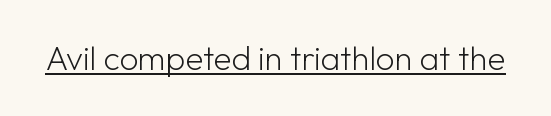
{"serif": "no", "italic": "no", "bold": "no", "weight": "light", "width": "normal", "stroke_contrast": "low", "x_height": "medium", "monospaced": "no", "underline": "yes", "letter_spacing": "normal", "letter_spacing_em": 0.0, "glyph_px": 33}
